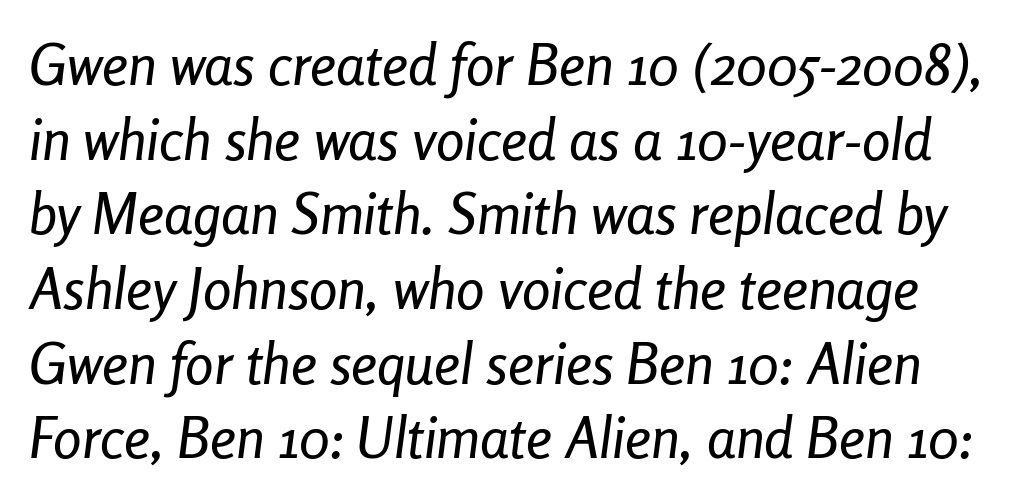
{"italic": "yes", "lean": "right", "slant_degrees": 8, "width": "condensed", "stroke_contrast": "low", "x_height": "medium", "monospaced": "no", "underline": "no", "line_spacing": "normal", "line_spacing_ratio": 1.31, "letter_spacing": "normal", "letter_spacing_em": 0.0, "glyph_px": 57}
